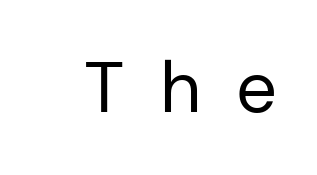
{"serif": "no", "italic": "no", "bold": "no", "weight": "regular", "width": "normal", "stroke_contrast": "low", "x_height": "medium", "monospaced": "no", "underline": "no", "letter_spacing": "wide", "letter_spacing_em": 0.49, "glyph_px": 72}
